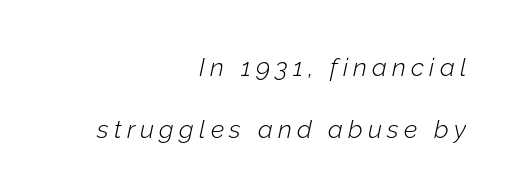
The image shows 25 px text type, italic (leaning right); set right-aligned, loose line spacing (2.48x), unusually wide letter spacing (+0.21 em), not underlined.
